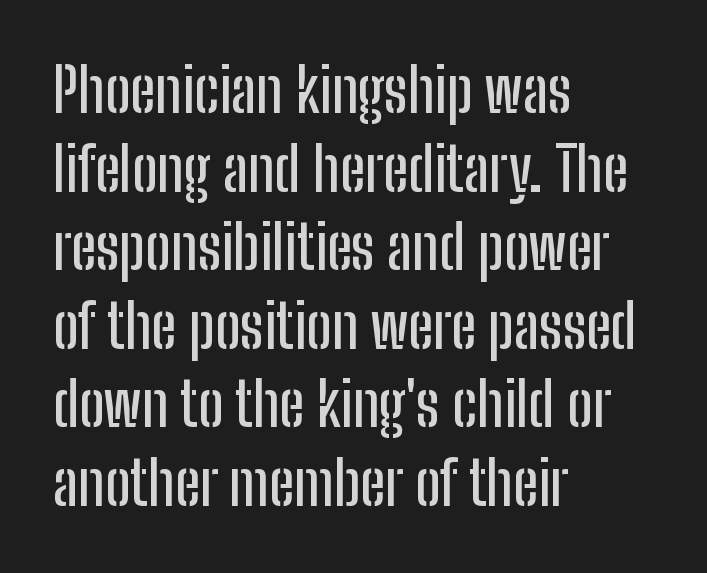
Q: Is the text italic (slanted)? A: No, it is upright.
Q: Is the typeface a serif or a sans-serif typeface? A: Sans-serif.
Q: Is the text underlined? A: No.
Q: How is the paragraph aligned? A: Left-aligned.
Q: Is the spacing between letters normal or unusually wide? A: Normal.
Q: Is the spacing between lines tight, normal or loose? A: Normal.
Q: Width (condensed, normal, or wide)? A: Condensed.
Q: Stroke contrast? A: Low.
Q: x-height? A: Medium.
Q: Monospaced? A: No.
